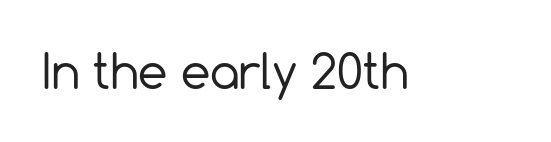
Tall strokes in this sample are plumb rather than angled. Check under the words: just untouched page. Each letter's strokes conclude bluntly, with no projecting serifs. Each letter keeps its own natural width here, so spacing adapts to shape. Think standard paragraph weight, or any step lighter than that.
